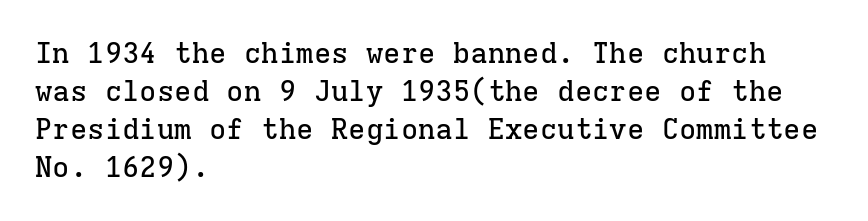
Regarding leading, the lines here are spaced in the standard way. Has an underline been added? It has not. Is the block centered? No — it sits flush against the left margin. Characters remain perfectly vertical along every line. Fixed-width glyphs throughout — classic coding-font behaviour. Regarding serifs, this sample has them.
